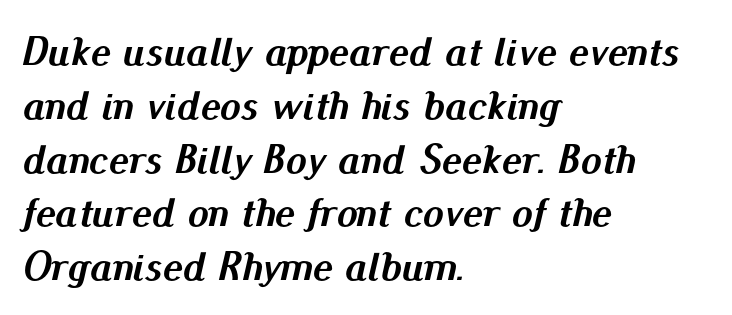
{"italic": "yes", "lean": "right", "slant_degrees": 13, "bold": "yes", "weight": "semibold", "width": "normal", "stroke_contrast": "medium", "x_height": "small", "monospaced": "no", "underline": "no", "align": "left", "line_spacing": "normal", "line_spacing_ratio": 1.28, "letter_spacing": "normal", "letter_spacing_em": 0.0, "glyph_px": 42}
